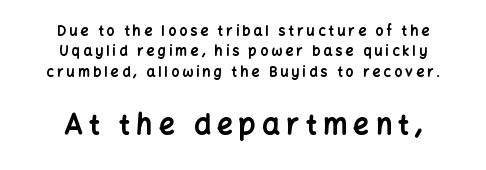
The image shows 28 px bold sans-serif type, upright; set centered, normal line spacing (1.45x), unusually wide letter spacing (+0.22 em), not underlined; the second (bottom) block is 2.0x larger; low stroke contrast and a medium x-height.
